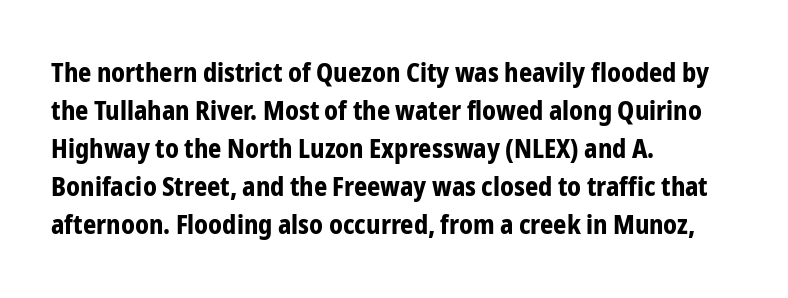
Q: Is the text bold? A: Yes.
Q: Is the text italic (slanted)? A: No, it is upright.
Q: Is the text underlined? A: No.
Q: How is the paragraph aligned? A: Left-aligned.
Q: Is the spacing between letters normal or unusually wide? A: Normal.
Q: Is the spacing between lines tight, normal or loose? A: Normal.
